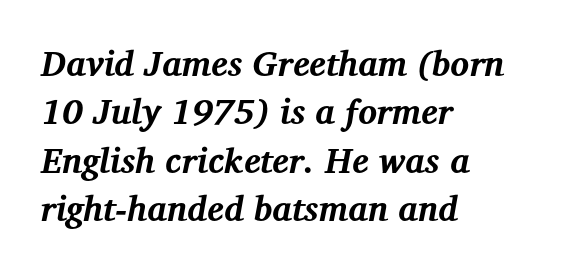
Set as a true bold cut, around the 700 mark. The passage shown is typed in a proportional face where columns would drift. Here the glyphs are tracked normally, forming tight word shapes. Underlining? Definitely not there. A serif font was chosen for this passage.
